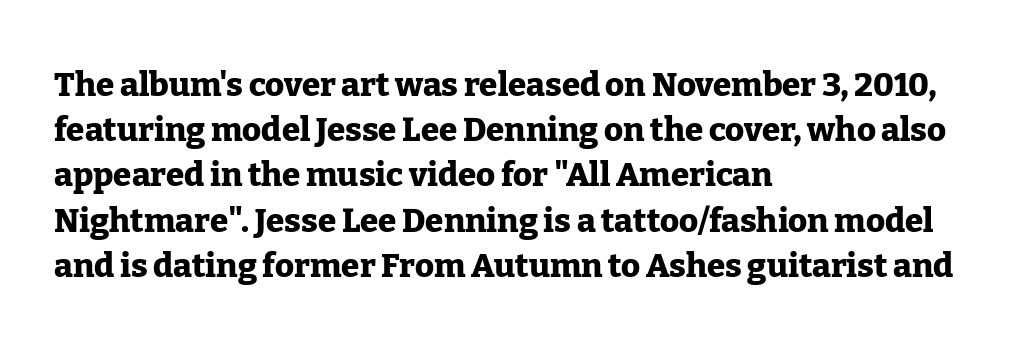
The image shows 33 px heavy serif type, upright; set left-aligned, normal line spacing (1.37x), normal letter spacing, not underlined; low stroke contrast and a medium x-height.
